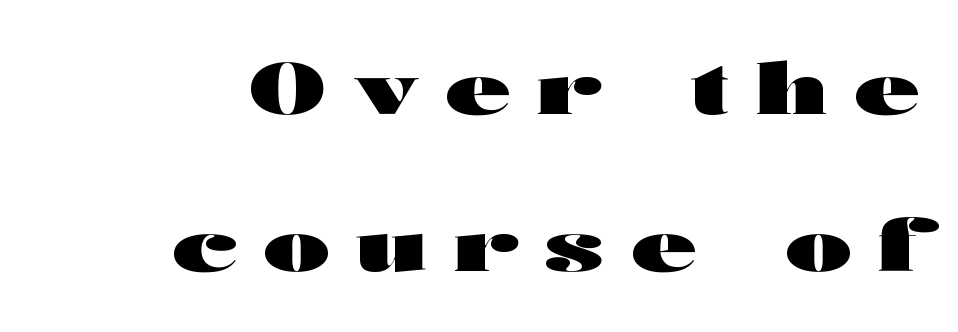
{"italic": "no", "bold": "yes", "weight": "heavy", "width": "wide", "stroke_contrast": "high", "x_height": "medium", "monospaced": "no", "underline": "no", "align": "right", "line_spacing": "loose", "line_spacing_ratio": 2.21, "letter_spacing": "wide", "letter_spacing_em": 0.38, "glyph_px": 71}
